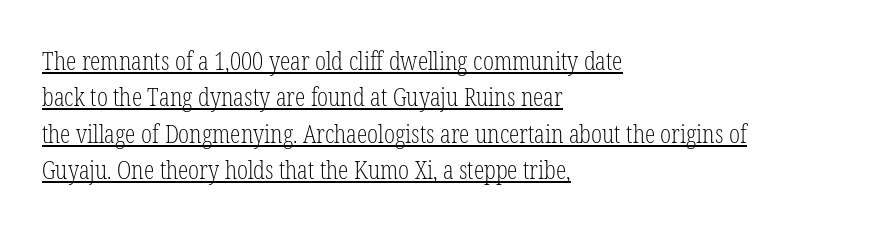
Q: Is the text bold? A: No.
Q: Is the text italic (slanted)? A: No, it is upright.
Q: Is the text underlined? A: Yes.
Q: How is the paragraph aligned? A: Left-aligned.
Q: Is the spacing between letters normal or unusually wide? A: Normal.
Q: Is the spacing between lines tight, normal or loose? A: Normal.
